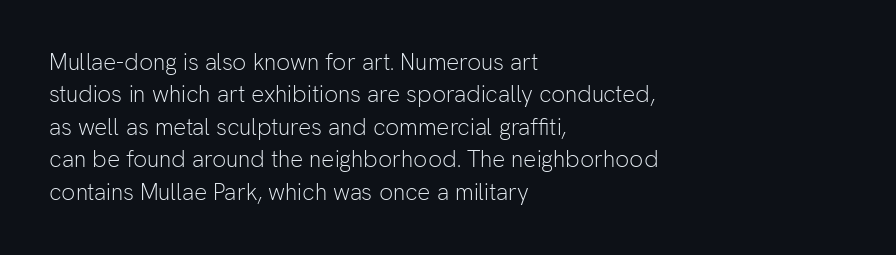
Q: Is the text bold? A: No.
Q: Is the text italic (slanted)? A: No, it is upright.
Q: Is the text underlined? A: No.
Q: How is the paragraph aligned? A: Left-aligned.
Q: Is the spacing between letters normal or unusually wide? A: Normal.
Q: Is the spacing between lines tight, normal or loose? A: Normal.
